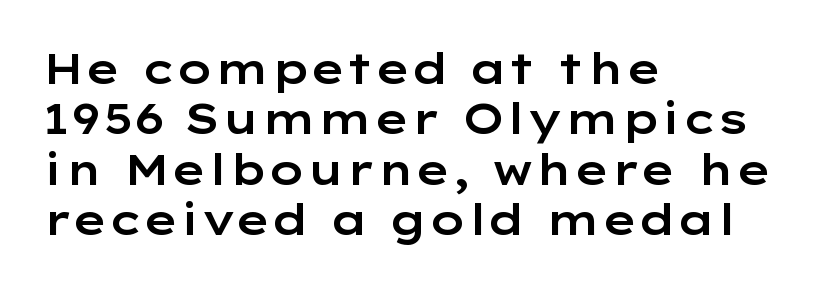
The image shows 42 px wide sans-serif type, upright; set left-aligned, line spacing 1.2x, normal letter spacing, not underlined; low stroke contrast and a medium x-height.
